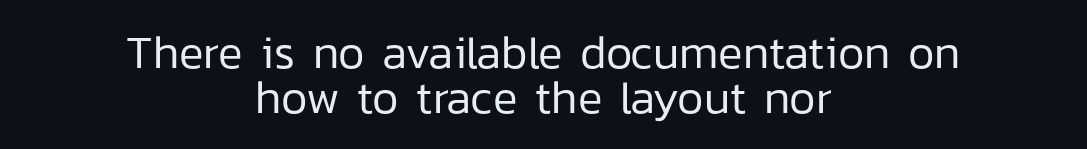
The image shows 46 px regular-weight sans-serif type, upright; set centered, tight line spacing (0.97x), normal letter spacing, not underlined; low stroke contrast and a medium x-height.
